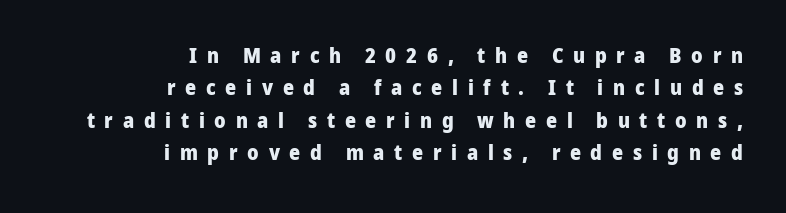
Words appear elongated and porous because spacing is wide. Check the space under the baseline: it is left empty. The ragged edge is on the left, which tells us the setting is flush right. The space between consecutive lines is moderate. These lines were composed using upright roman letters. Its strokes are broad and dark, the hallmark of bold type.
